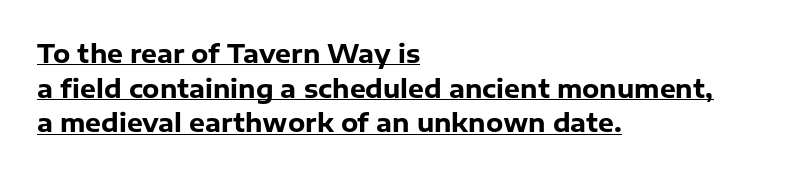
As a designer I'd log this as weight 700, bold. Looks like someone drew a line under every word here. The space between consecutive lines is moderate. Where is the straight margin? On the left. Honestly, the letter spacing is just normal — you wouldn't notice it. Does the lettering tilt? It doesn't — this is upright.
